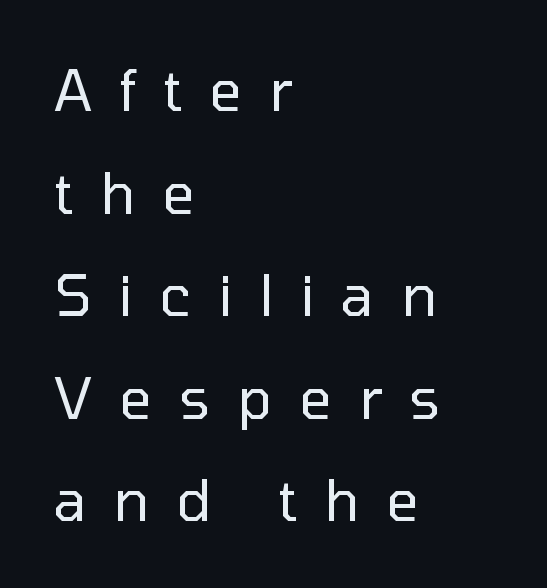
{"serif": "no", "italic": "no", "bold": "no", "weight": "regular", "width": "normal", "stroke_contrast": "low", "x_height": "medium", "monospaced": "no", "underline": "no", "align": "left", "line_spacing_ratio": 1.8, "letter_spacing": "wide", "letter_spacing_em": 0.47, "glyph_px": 57}
